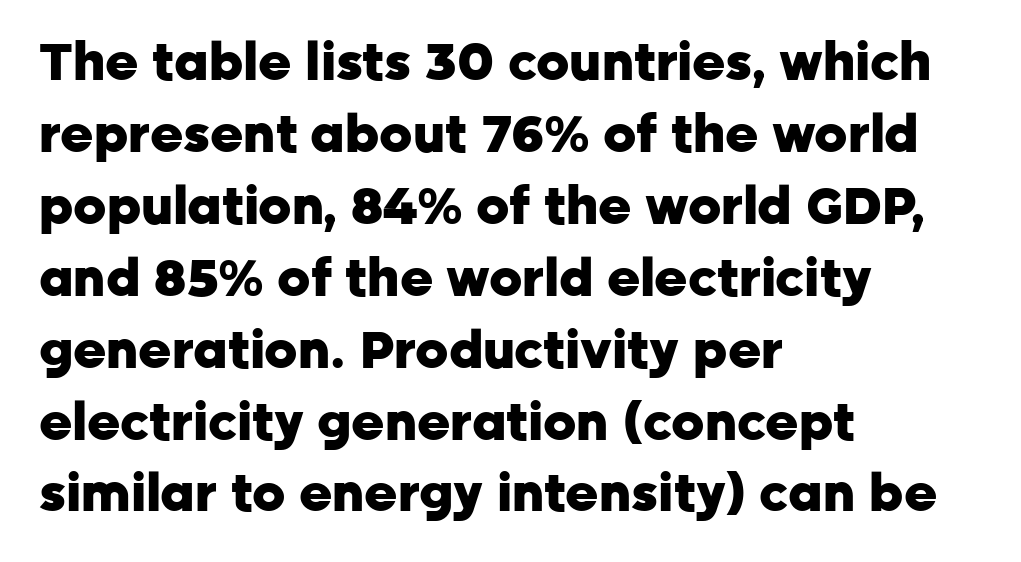
The image shows 51 px heavy sans-serif type, upright; set left-aligned, normal line spacing (1.41x), normal letter spacing, not underlined; low stroke contrast and a medium x-height.
